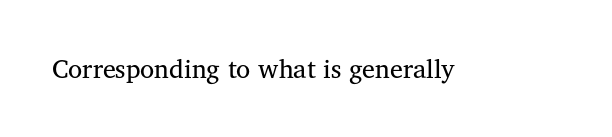
The image shows 26 px text type, upright; set normal letter spacing, not underlined.
